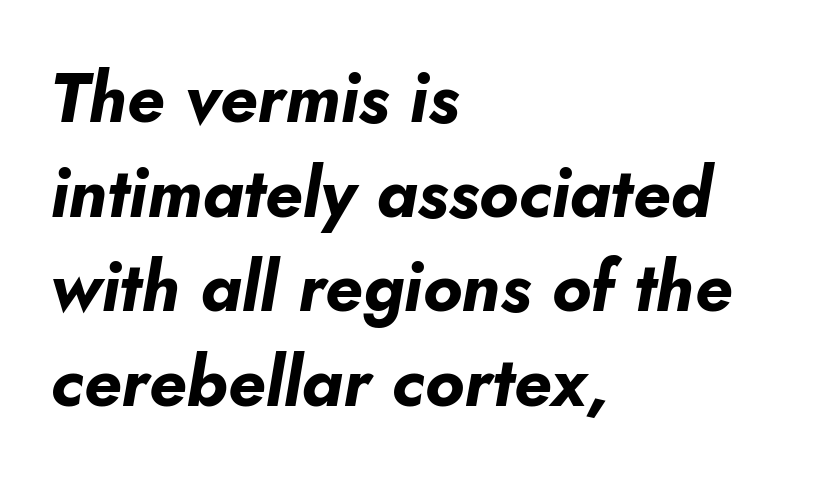
The image shows 69 px bold type, italic (leaning right); set left-aligned, normal line spacing (1.37x), normal letter spacing, not underlined; low stroke contrast and a small x-height.
